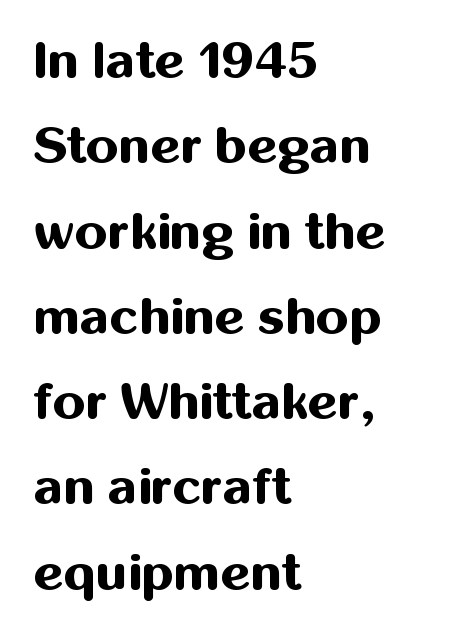
Ascenders rise straight up at ninety degrees. This sample is left-justified, so line endings fall wherever the words run out. The font family rendered here belongs to the sans-serif group. This sample uses plain, unmodified letter spacing. These lines carry a lot of weight — the face is fully bold.
